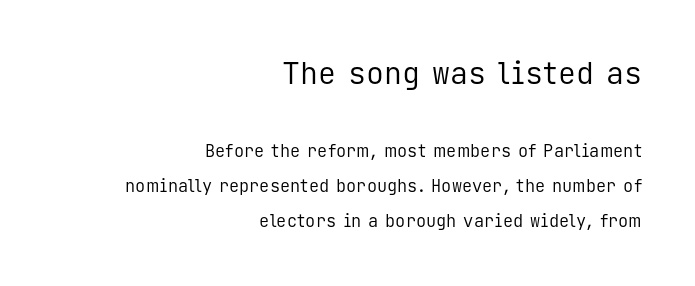
The image shows 30 px regular-weight sans-serif type, upright, monospaced; set right-aligned, loose line spacing (2.06x), normal letter spacing, not underlined; the first (top) block is 1.76x larger; low stroke contrast and a medium x-height.
